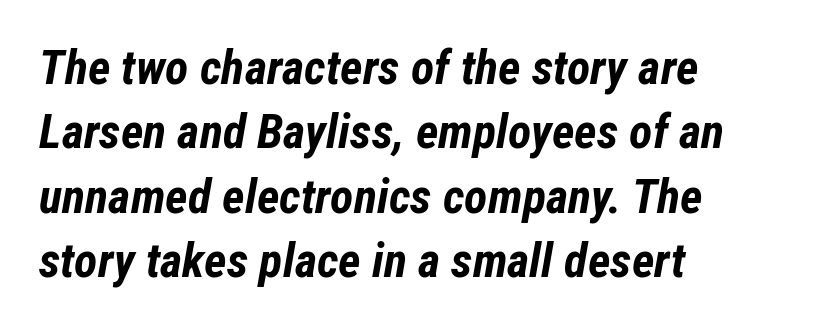
{"italic": "yes", "lean": "right", "slant_degrees": 12, "bold": "yes", "weight": "bold", "width": "condensed", "stroke_contrast": "low", "x_height": "medium", "monospaced": "no", "underline": "no", "align": "left", "line_spacing": "normal", "line_spacing_ratio": 1.34, "letter_spacing": "normal", "letter_spacing_em": 0.0, "glyph_px": 48}
